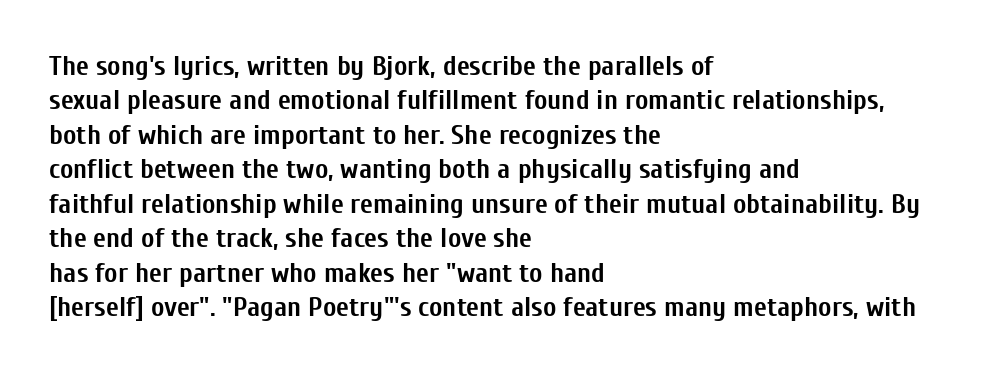
{"serif": "no", "italic": "no", "bold": "yes", "weight": "semibold", "width": "condensed", "stroke_contrast": "low", "x_height": "medium", "monospaced": "no", "underline": "no", "align": "left", "line_spacing_ratio": 1.23, "letter_spacing": "normal", "letter_spacing_em": 0.0, "glyph_px": 28}
